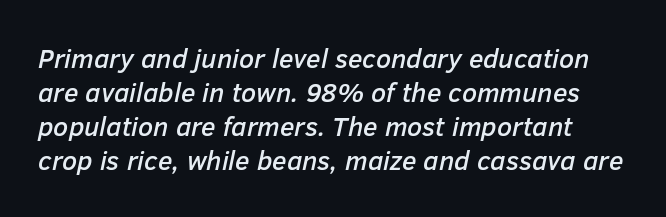
In terms of leading, this rendering sits right in the middle. The font's italic variant was chosen for this text. The specimen omits any rule beneath the text block's lines. Compared with typical body copy, the letter spacing here is the same.
